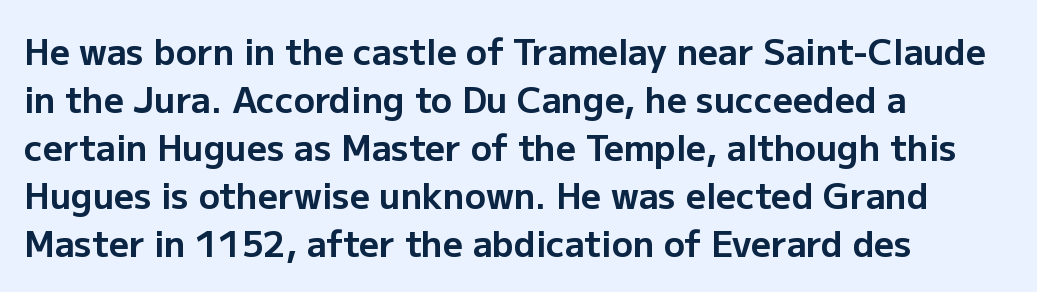
The image shows 35 px bold sans-serif type, upright; set left-aligned, normal line spacing (1.37x), normal letter spacing, not underlined; low stroke contrast and a medium x-height.
